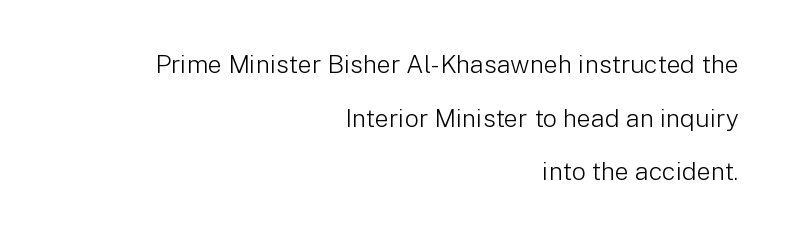
{"italic": "no", "bold": "no", "underline": "no", "align": "right", "line_spacing": "loose", "line_spacing_ratio": 2.15, "letter_spacing": "normal", "letter_spacing_em": 0.0, "glyph_px": 25}
